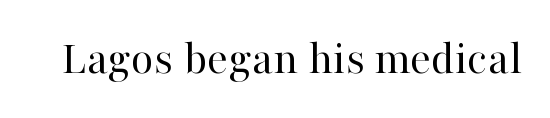
Just letters on the line, the space beneath them empty. Letters have the restrained weight of plain body copy at most. This is serif lettering, the kind often seen in printed books. Note the varied advance widths — an 'i' is clearly narrower than an 'm'. The letters stand upright; this is a roman face. The letterforms sit shoulder to shoulder at normal distance.
